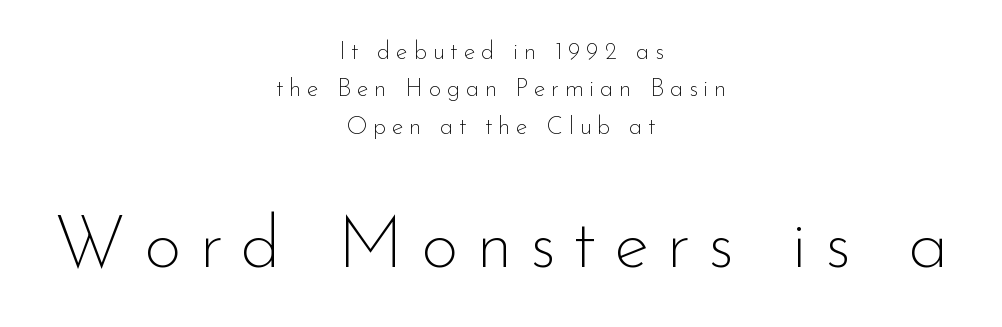
These lines are rendered in a variable-pitch font. Notice how the stems are strictly vertical — no italics here. The second block has been scaled up relative to the first. A bare baseline throughout the passage. One-word summary of the alignment: center. The face looks like a standard text weight, possibly lighter.
